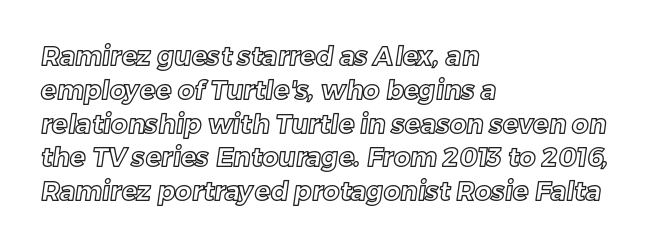
The image shows 26 px text type; set left-aligned, normal line spacing (1.3x), normal letter spacing, not underlined.
